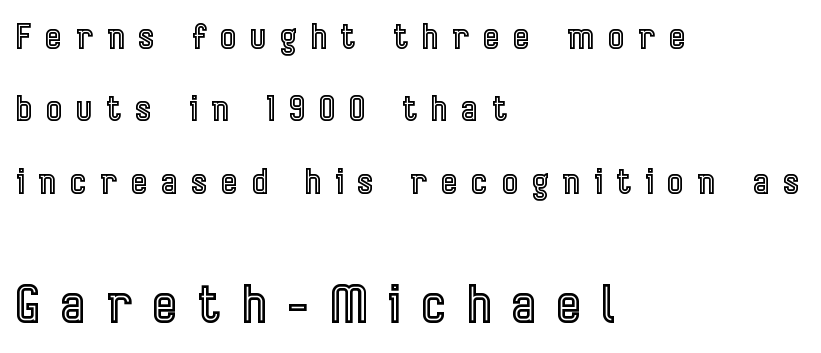
Characters remain perfectly vertical along every line. Type size steps up from the first block to the second. Vertical spacing — loose. In CSS terms this would be text-align: left. The gaps between neighbouring characters are conspicuously large.
